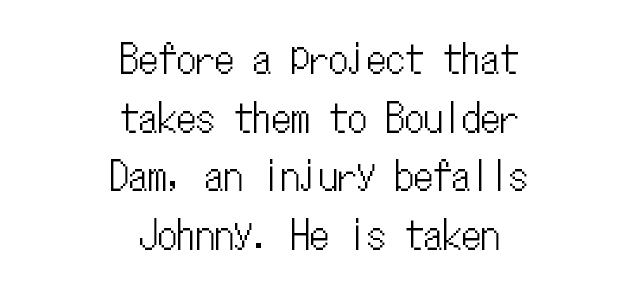
{"italic": "no", "width": "condensed", "stroke_contrast": "low", "x_height": "medium", "monospaced": "yes", "underline": "no", "align": "center", "line_spacing": "normal", "line_spacing_ratio": 1.54, "letter_spacing": "normal", "letter_spacing_em": 0.0, "glyph_px": 38}
